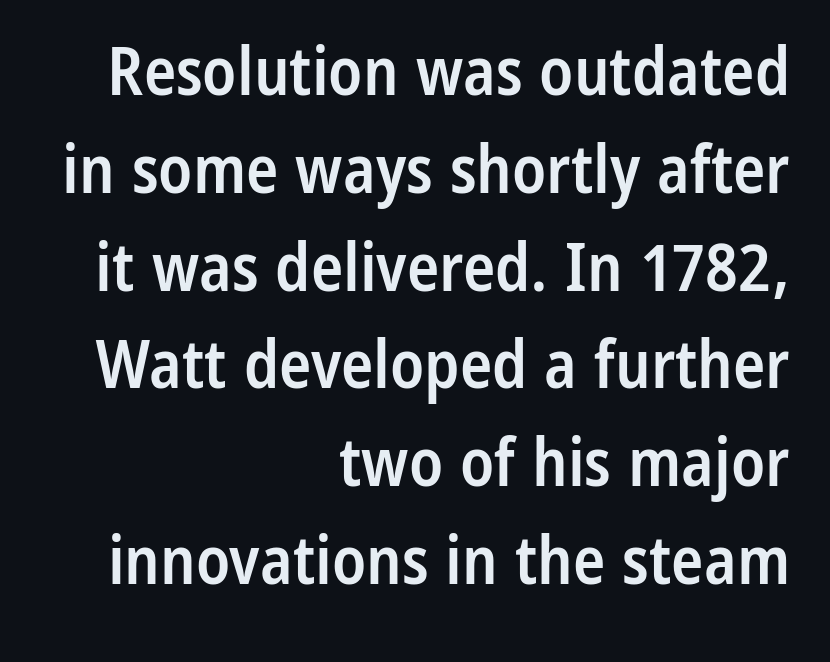
The rendering keeps characters at their native spacing. Weight check: semibold — heavier than regular, not quite bold. It's the straight-up-and-down kind of type. Typeset ragged left — the right edge is the straight one. A clean baseline with only descenders dipping below it.
